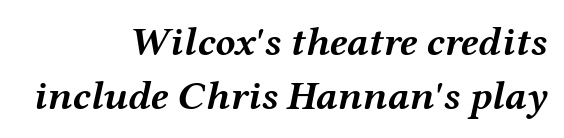
Q: Is the text bold? A: Yes.
Q: Is the text italic (slanted)? A: Yes, it leans right by about 12 degrees.
Q: Is the text underlined? A: No.
Q: How is the paragraph aligned? A: Right-aligned.
Q: Is the spacing between letters normal or unusually wide? A: Normal.
Q: Is the spacing between lines tight, normal or loose? A: Normal.
Q: Width (condensed, normal, or wide)? A: Wide.
Q: Stroke contrast? A: Medium.
Q: x-height? A: Medium.
Q: Monospaced? A: No.
